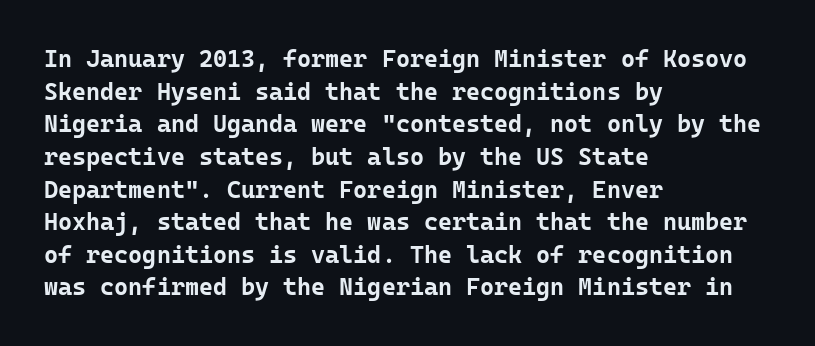
The image shows 24 px bold type, upright; set left-aligned, normal line spacing (1.36x), normal letter spacing, not underlined.
